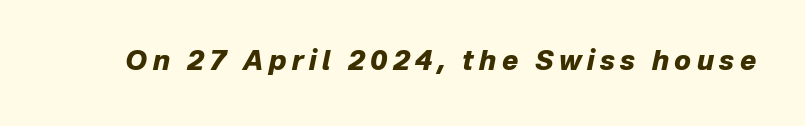
The image shows 27 px bold type, italic (leaning right); set unusually wide letter spacing (+0.2 em), not underlined.
